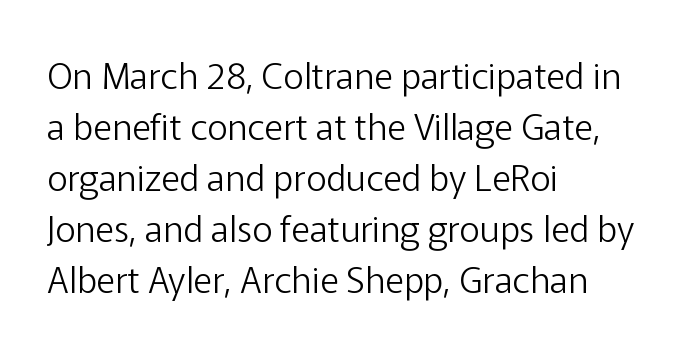
{"serif": "no", "italic": "no", "bold": "no", "weight": "light", "width": "normal", "stroke_contrast": "low", "x_height": "medium", "monospaced": "no", "underline": "no", "align": "left", "line_spacing": "normal", "line_spacing_ratio": 1.42, "letter_spacing": "normal", "letter_spacing_em": 0.0, "glyph_px": 36}
